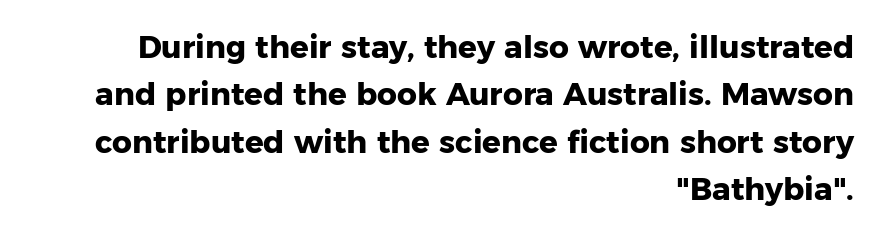
This rendering features lettering with no underline. The paragraph has a hard right edge and a soft left edge. Posture: upright roman. You could not count columns in this text — the font is proportionally spaced. Characters follow at the spacing the type designer built in. Its strokes are broad and dark, the hallmark of bold type.
